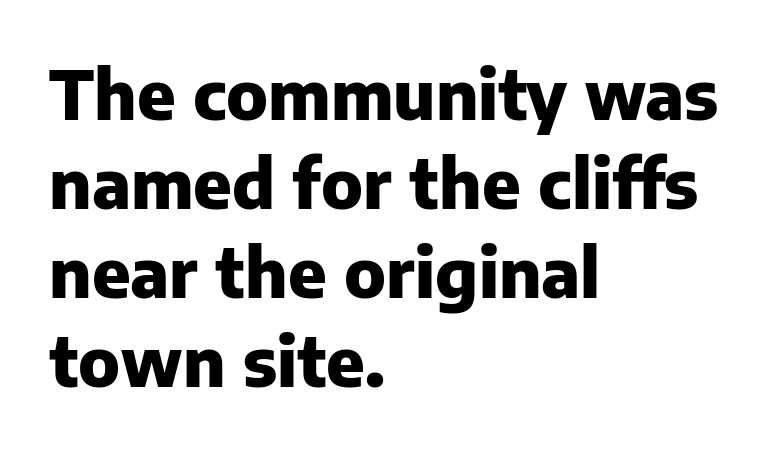
{"serif": "no", "italic": "no", "bold": "yes", "weight": "heavy", "width": "normal", "stroke_contrast": "low", "x_height": "medium", "monospaced": "no", "underline": "no", "align": "left", "line_spacing": "normal", "line_spacing_ratio": 1.31, "letter_spacing": "normal", "letter_spacing_em": 0.0, "glyph_px": 68}
